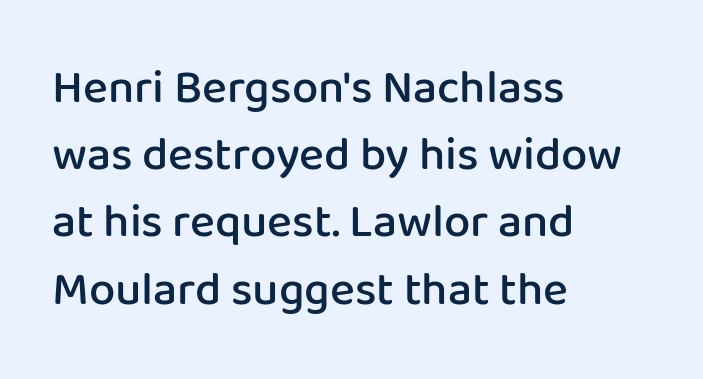
Beneath every word, the page is bare. These lines carry some extra weight — a demibold, not a full bold. In terms of letterspacing, this is plain default setting. What kind of face is this? One without serifs — a sans.
